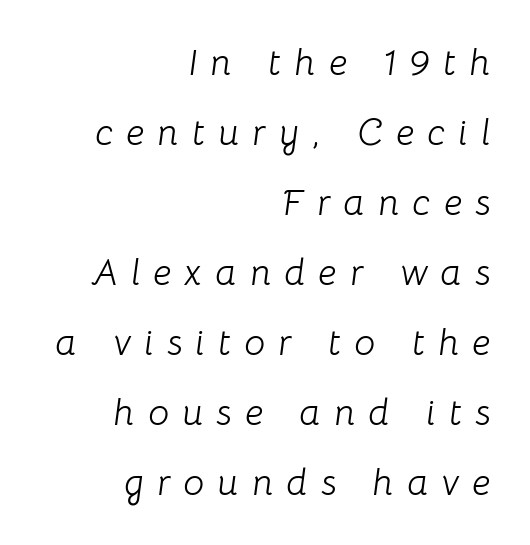
Q: Is the text bold? A: No.
Q: Is the text italic (slanted)? A: Yes, it leans right by about 8 degrees.
Q: Is the text underlined? A: No.
Q: How is the paragraph aligned? A: Right-aligned.
Q: Is the spacing between letters normal or unusually wide? A: Unusually wide.
Q: Width (condensed, normal, or wide)? A: Normal.
Q: Stroke contrast? A: Low.
Q: x-height? A: Medium.
Q: Monospaced? A: No.
